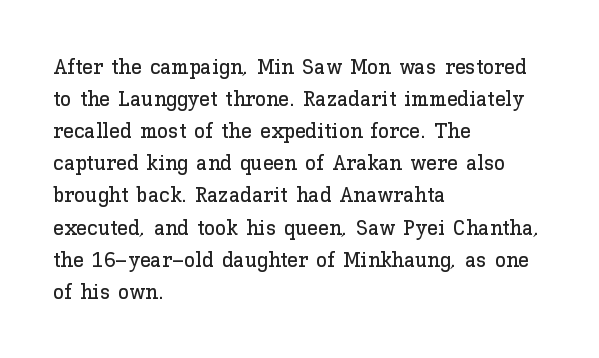
{"italic": "no", "underline": "no", "align": "left", "line_spacing": "normal", "line_spacing_ratio": 1.46, "letter_spacing": "normal", "letter_spacing_em": 0.0, "glyph_px": 22}
